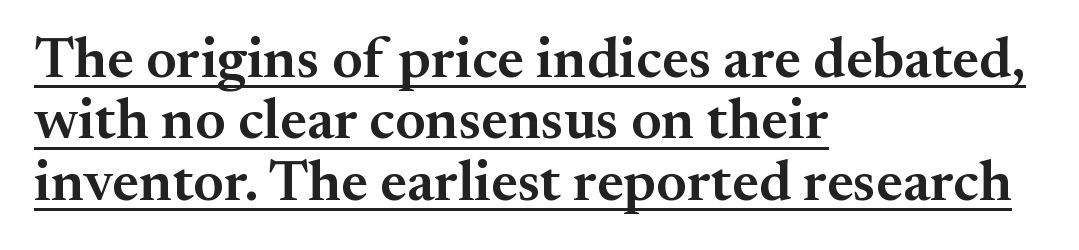
The image shows 58 px semibold serif type, upright; set left-aligned, tight line spacing (1.06x), normal letter spacing, underlined; medium stroke contrast and a small x-height.
